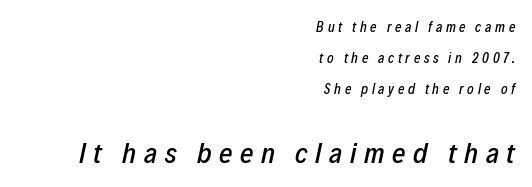
{"italic": "yes", "lean": "right", "slant_degrees": 12, "width": "condensed", "stroke_contrast": "low", "x_height": "medium", "monospaced": "no", "underline": "no", "align": "right", "line_spacing": "loose", "line_spacing_ratio": 2.21, "letter_spacing": "wide", "letter_spacing_em": 0.26, "larger_block": "second", "size_ratio": 2.07, "glyph_px": 29}
